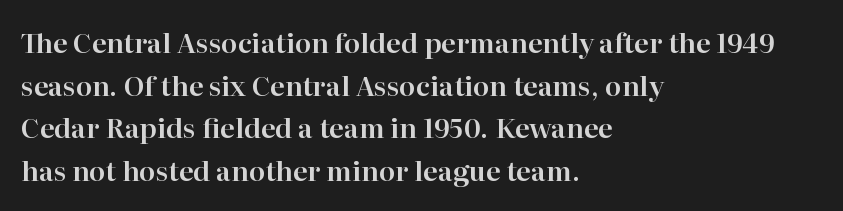
The image shows 27 px text type, upright; set left-aligned, normal line spacing (1.58x), normal letter spacing, not underlined.
